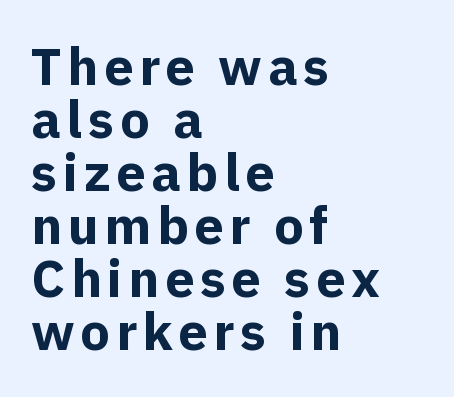
The image shows 52 px bold sans-serif type, upright; set left-aligned, tight line spacing (1.02x), not underlined; a medium x-height.
